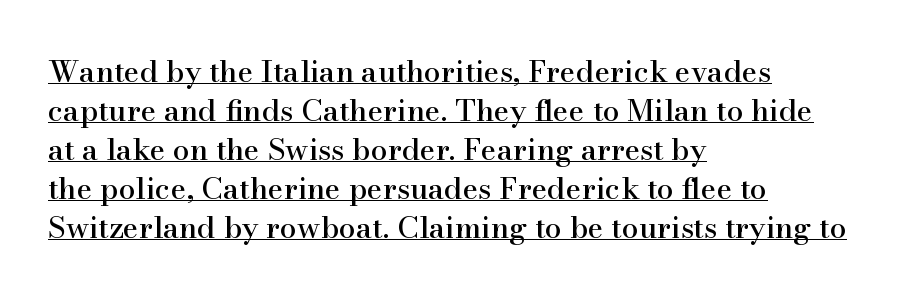
Horizontally, the lines are justified to the leading edge only. Do the characters align in a grid? No, the font is proportional. Nope, not italic — everything's standing straight. Horizontal bands of white between lines are of average thickness. Small tapered or slab feet sit at the stroke ends, so this counts as serif. The horizontal fit of the characters is conventional and even.
